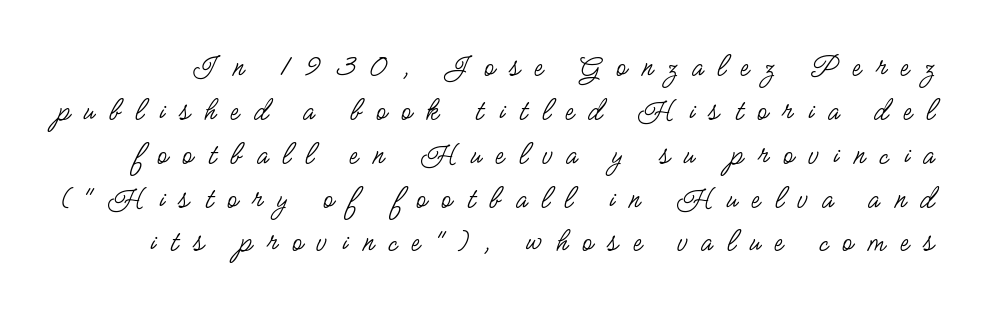
Q: Is the text bold? A: No.
Q: Is the text italic (slanted)? A: Yes.
Q: Is the typeface a serif or a sans-serif typeface? A: Sans-serif.
Q: Is the text underlined? A: No.
Q: Is the spacing between letters normal or unusually wide? A: Unusually wide.
Q: Is the spacing between lines tight, normal or loose? A: Normal.
Q: Width (condensed, normal, or wide)? A: Condensed.
Q: Stroke contrast? A: Low.
Q: x-height? A: Small.
Q: Monospaced? A: No.
